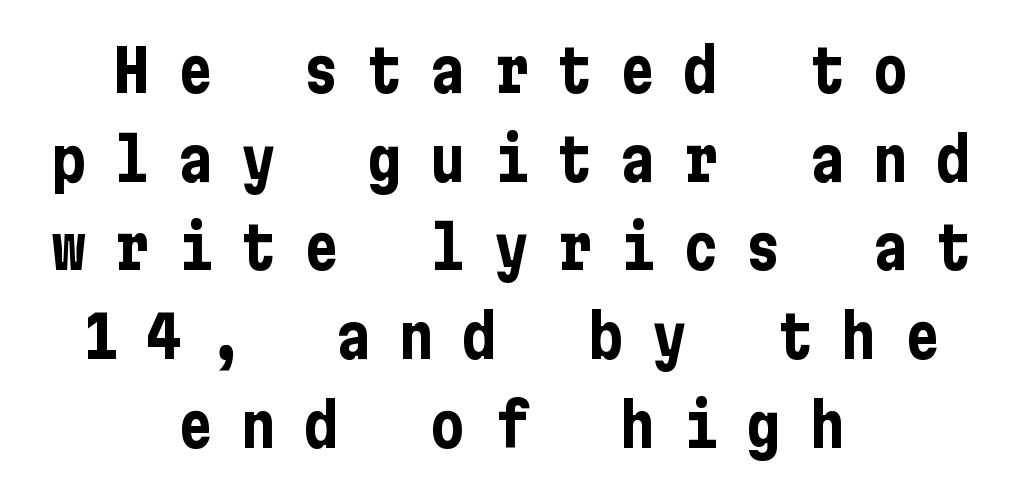
Q: Is the text bold? A: Yes.
Q: Is the text italic (slanted)? A: No, it is upright.
Q: Is the typeface a serif or a sans-serif typeface? A: Sans-serif.
Q: Is the text underlined? A: No.
Q: How is the paragraph aligned? A: Centered.
Q: Is the spacing between letters normal or unusually wide? A: Unusually wide.
Q: Is the spacing between lines tight, normal or loose? A: Normal.
Q: Width (condensed, normal, or wide)? A: Condensed.
Q: Stroke contrast? A: Low.
Q: x-height? A: Medium.
